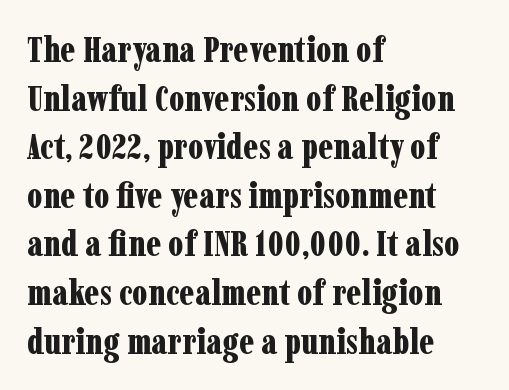
The image shows 36 px bold, condensed serif type, upright; set left-aligned, normal line spacing (1.35x), normal letter spacing, not underlined; low stroke contrast and a medium x-height.
